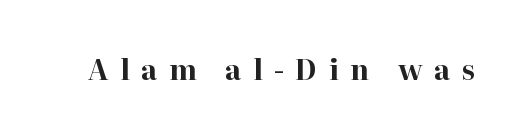
The face used here is proportionally spaced, like ordinary book or web type. Characters remain perfectly vertical along every line. Beneath every word, the page is bare. Honestly, the letter spacing is so wide it's the main thing you notice. This rendering employs a face with finishing strokes, i.e., a serif. The characters look thick and weighty, a clear bold.
